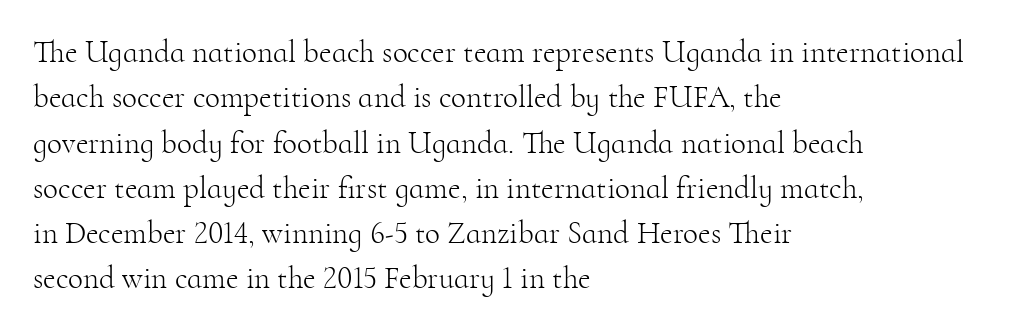
The image shows 31 px light serif type, upright; set left-aligned, normal line spacing (1.46x), normal letter spacing, not underlined; high stroke contrast and a small x-height.
